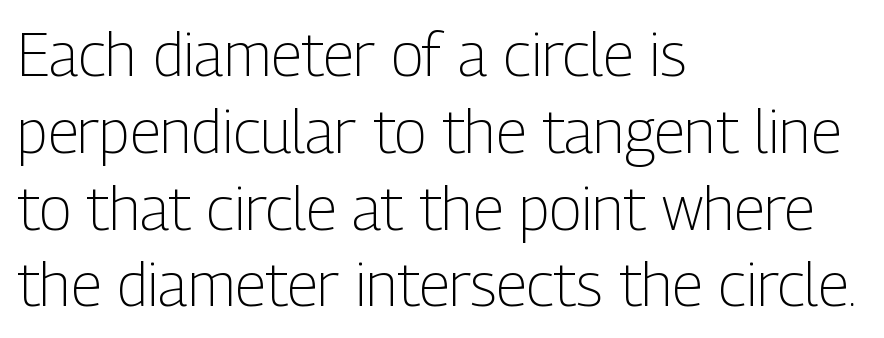
{"serif": "no", "italic": "no", "bold": "no", "weight": "light", "width": "condensed", "stroke_contrast": "low", "x_height": "medium", "monospaced": "no", "underline": "no", "align": "left", "line_spacing": "normal", "line_spacing_ratio": 1.28, "letter_spacing": "normal", "letter_spacing_em": 0.0, "glyph_px": 60}
